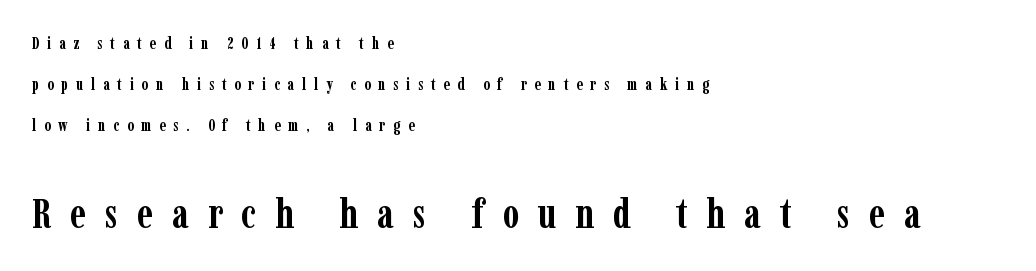
The image shows 42 px semibold, condensed serif type, upright; set left-aligned, loose line spacing (2.4x), unusually wide letter spacing (+0.45 em), not underlined; the second (bottom) block is 2.47x larger; low stroke contrast and a medium x-height.
